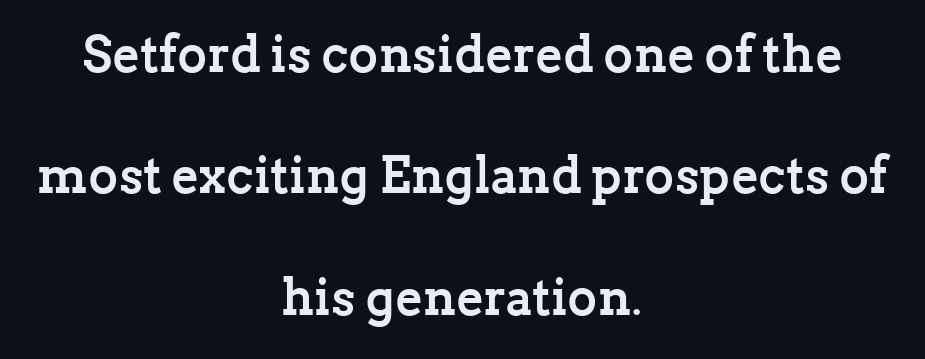
The image shows 51 px semibold serif type, upright; set centered, loose line spacing (2.38x), normal letter spacing, not underlined; low stroke contrast and a medium x-height.
